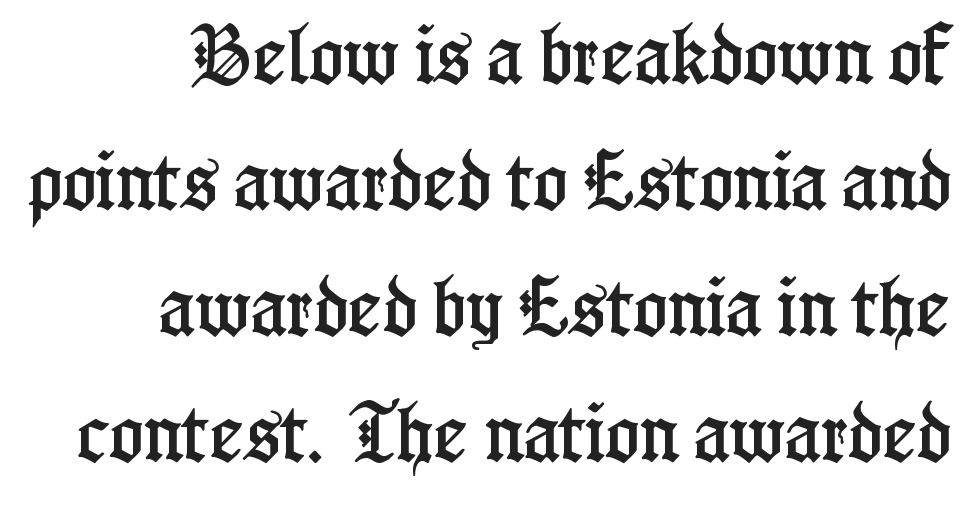
The image shows 64 px condensed serif type, upright; set right-aligned, loose line spacing (1.97x), normal letter spacing, not underlined; low stroke contrast and a medium x-height.
